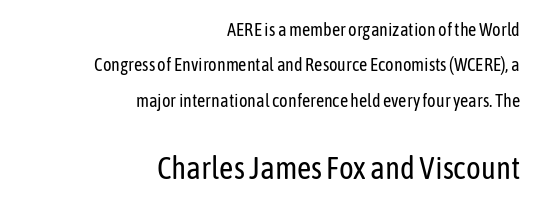
Q: Is the text bold? A: No.
Q: Is the text italic (slanted)? A: No, it is upright.
Q: Is the typeface a serif or a sans-serif typeface? A: Sans-serif.
Q: Is the text underlined? A: No.
Q: How is the paragraph aligned? A: Right-aligned.
Q: Is the spacing between letters normal or unusually wide? A: Normal.
Q: Is the spacing between lines tight, normal or loose? A: Loose.
Q: Which block of text is set in a larger size, the first (top) or the second (bottom)? A: The second (bottom) one.
Q: Width (condensed, normal, or wide)? A: Condensed.
Q: Stroke contrast? A: Low.
Q: x-height? A: Medium.
Q: Monospaced? A: No.
